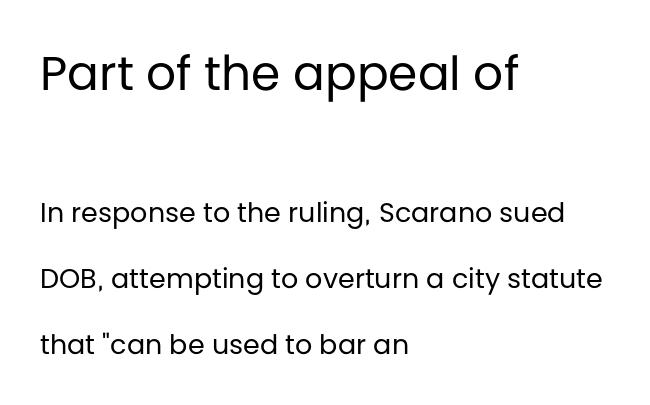
This layout puts the oversized block above and the modest block below. Here the glyphs are tracked normally, forming tight word shapes. Tall strokes in this sample are plumb rather than angled. The rendering anchors every line to the left-hand side. The strokes carry an ordinary text weight at most.
